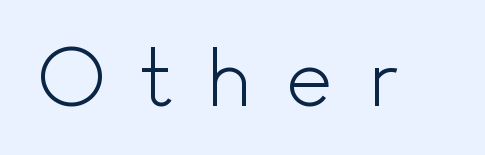
The image shows 80 px light sans-serif type, upright; set unusually wide letter spacing (+0.42 em), not underlined; a small x-height.
